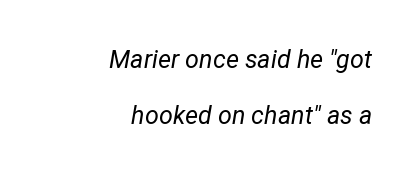
Q: Is the text bold? A: No.
Q: Is the text italic (slanted)? A: Yes, it leans right by about 12 degrees.
Q: Is the text underlined? A: No.
Q: How is the paragraph aligned? A: Right-aligned.
Q: Is the spacing between letters normal or unusually wide? A: Normal.
Q: Is the spacing between lines tight, normal or loose? A: Loose.
